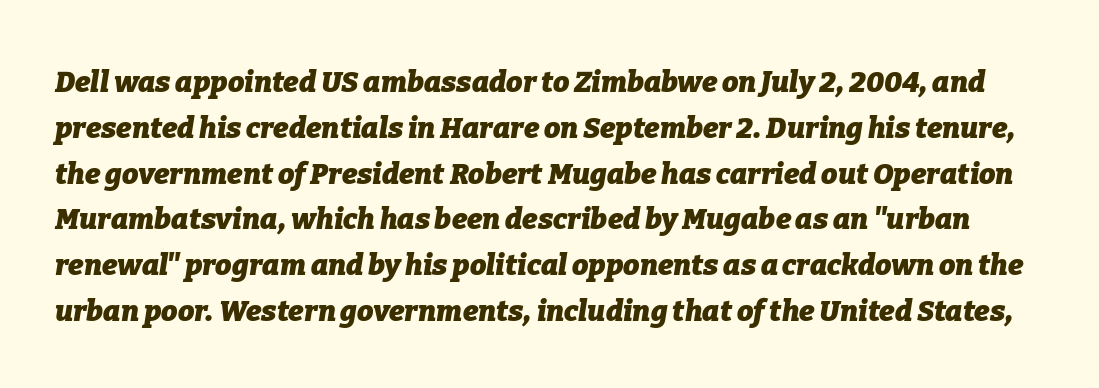
The image shows 29 px heavy type, italic (leaning right); set normal line spacing (1.58x), normal letter spacing, not underlined; low stroke contrast and a medium x-height.
